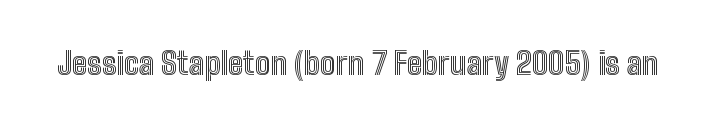
Q: Is the text italic (slanted)? A: No, it is upright.
Q: Is the text underlined? A: No.
Q: Is the spacing between letters normal or unusually wide? A: Normal.
Q: Width (condensed, normal, or wide)? A: Condensed.
Q: x-height? A: Medium.
Q: Monospaced? A: No.
